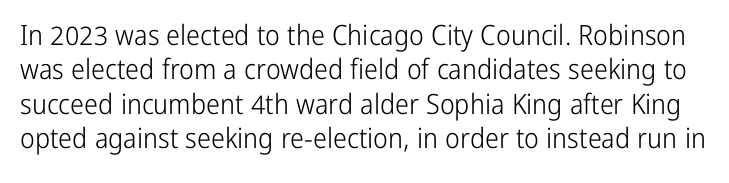
{"serif": "no", "italic": "no", "bold": "no", "weight": "light", "width": "condensed", "stroke_contrast": "low", "x_height": "medium", "monospaced": "no", "underline": "no", "line_spacing_ratio": 1.23, "letter_spacing": "normal", "letter_spacing_em": 0.0, "glyph_px": 28}
